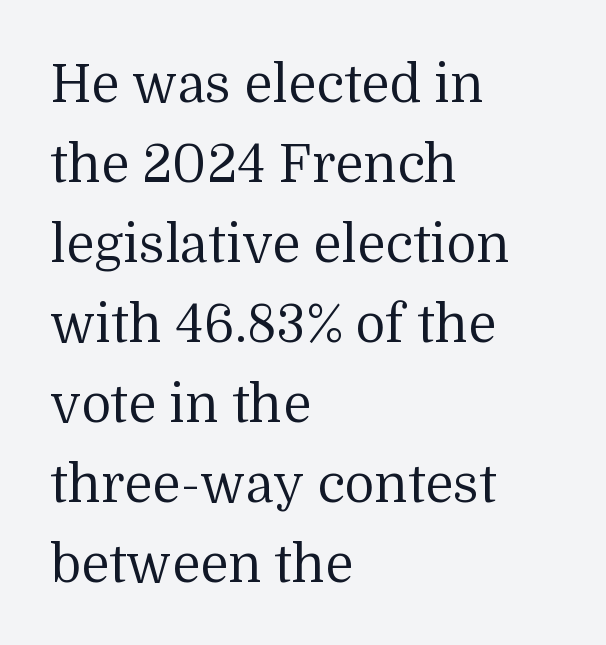
Q: Is the text bold? A: No.
Q: Is the text italic (slanted)? A: No, it is upright.
Q: Is the typeface a serif or a sans-serif typeface? A: Serif.
Q: Is the text underlined? A: No.
Q: How is the paragraph aligned? A: Left-aligned.
Q: Is the spacing between letters normal or unusually wide? A: Normal.
Q: Is the spacing between lines tight, normal or loose? A: Normal.
Q: Width (condensed, normal, or wide)? A: Normal.
Q: Stroke contrast? A: Medium.
Q: x-height? A: Medium.
Q: Monospaced? A: No.
